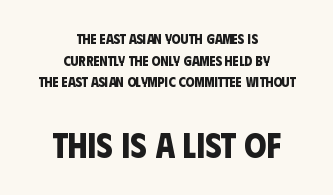
The image shows 35 px bold, condensed sans-serif type; set centered, normal line spacing (1.55x), normal letter spacing, not underlined; the second (bottom) block is 2.5x larger; low stroke contrast and a large x-height.
